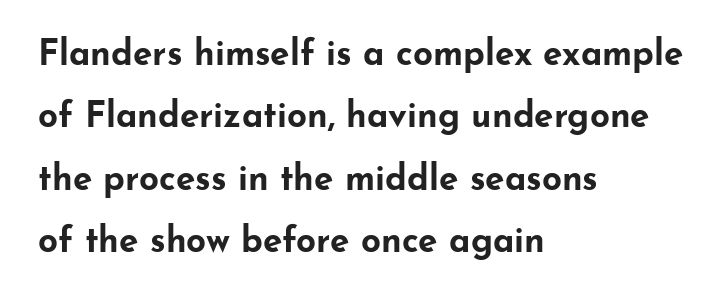
The image shows 35 px bold, wide sans-serif type, upright; set left-aligned, line spacing 1.78x, normal letter spacing, not underlined; low stroke contrast and a small x-height.
